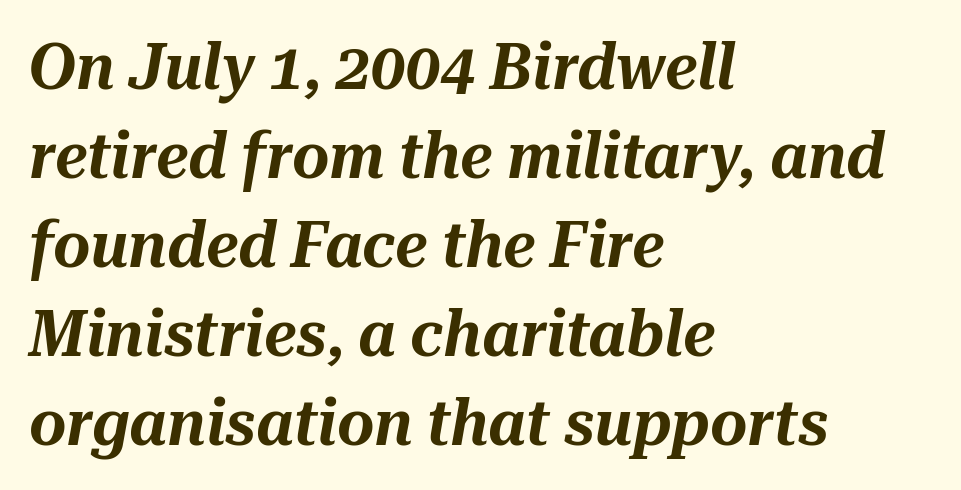
{"italic": "yes", "lean": "right", "slant_degrees": 10, "width": "normal", "stroke_contrast": "medium", "x_height": "medium", "monospaced": "no", "underline": "no", "align": "left", "line_spacing": "normal", "line_spacing_ratio": 1.39, "letter_spacing": "normal", "letter_spacing_em": 0.0, "glyph_px": 64}
